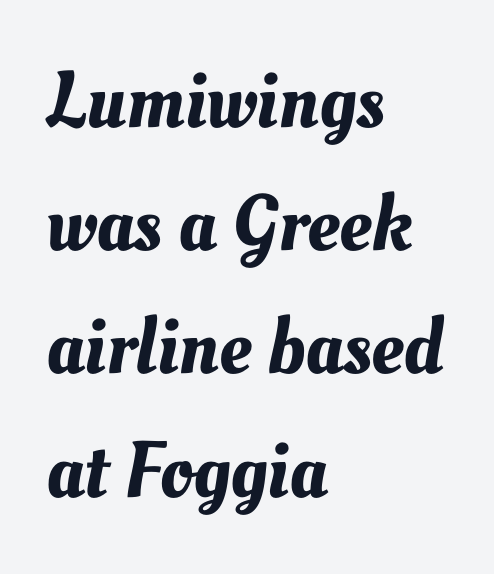
{"width": "normal", "stroke_contrast": "medium", "x_height": "small", "monospaced": "no", "underline": "no", "align": "left", "line_spacing": "normal", "line_spacing_ratio": 1.54, "letter_spacing": "normal", "letter_spacing_em": 0.0, "glyph_px": 80}
